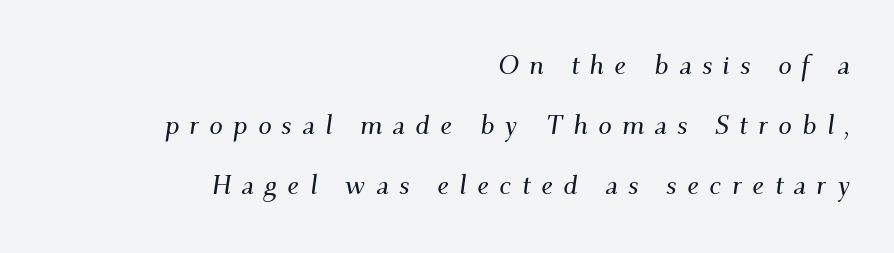
{"italic": "yes", "lean": "right", "slant_degrees": 9, "underline": "no", "align": "right", "line_spacing": "loose", "line_spacing_ratio": 2.23, "letter_spacing": "wide", "letter_spacing_em": 0.38, "glyph_px": 27}
